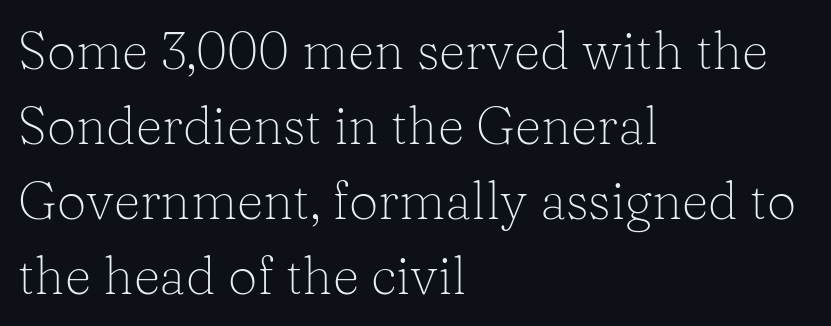
Stems and bowls with no extra thickness — not bold. Check the space under the baseline: it is left empty. The rendering shows small feet on the letterforms — a serif design. The letterforms sit shoulder to shoulder at normal distance.
